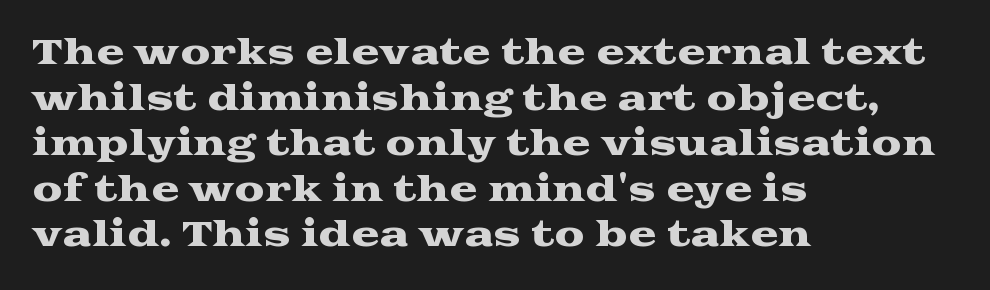
{"serif": "yes", "italic": "no", "width": "wide", "stroke_contrast": "medium", "x_height": "medium", "monospaced": "no", "underline": "no", "align": "left", "line_spacing": "normal", "line_spacing_ratio": 1.34, "letter_spacing": "normal", "letter_spacing_em": 0.0, "glyph_px": 34}
